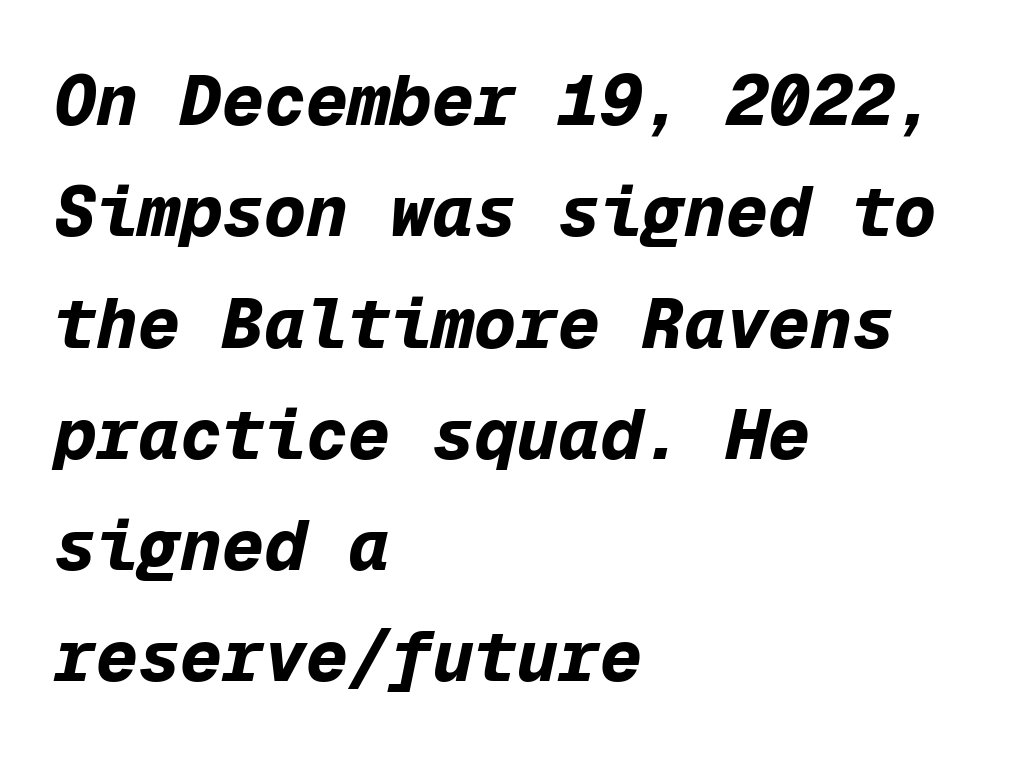
Fixed-width glyphs throughout — classic coding-font behaviour. In terms of leading, this rendering sits right in the middle. Observe the lean: these are italic letterforms. Does the weight exceed regular? Yes, all the way to bold.
